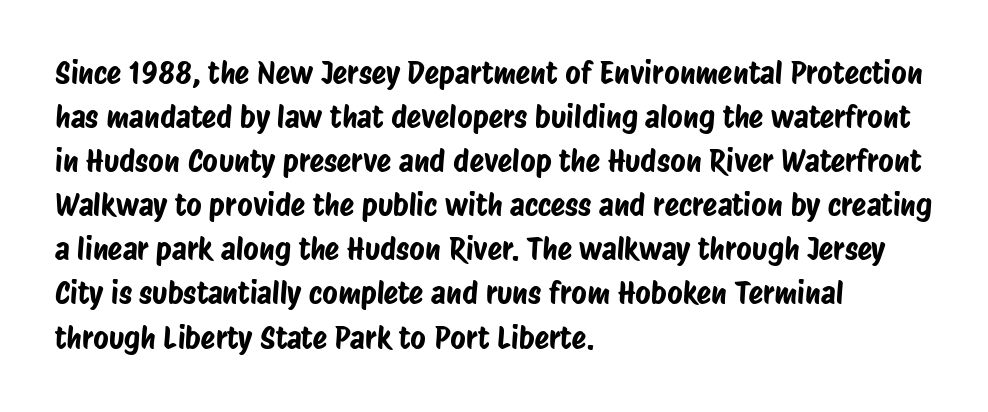
Q: Is the typeface a serif or a sans-serif typeface? A: Sans-serif.
Q: Is the text underlined? A: No.
Q: How is the paragraph aligned? A: Left-aligned.
Q: Is the spacing between letters normal or unusually wide? A: Normal.
Q: Is the spacing between lines tight, normal or loose? A: Normal.
Q: Width (condensed, normal, or wide)? A: Condensed.
Q: Stroke contrast? A: Low.
Q: x-height? A: Large.
Q: Monospaced? A: No.
